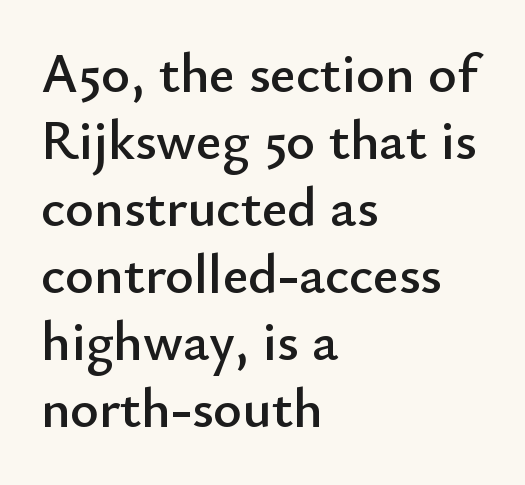
The image shows 55 px sans-serif type, upright; set left-aligned, line spacing 1.22x, normal letter spacing, not underlined; low stroke contrast and a small x-height.
